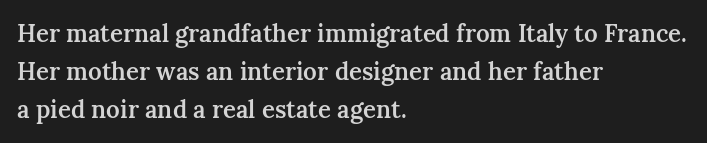
When letters stand straight like this, we call the style roman or upright. Look at the stroke-to-counter ratio: somewhat heavy, a semibold. Any mark beneath the type? The region is blank. The passage shown stacks its lines at a standard gap. No extra tracking has been applied to these lines.
